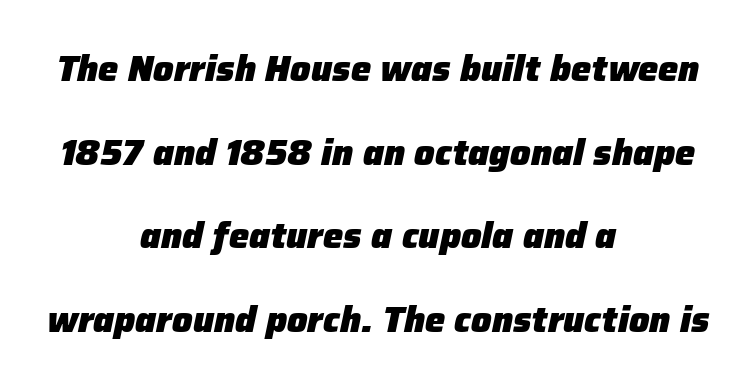
{"italic": "yes", "lean": "right", "slant_degrees": 12, "bold": "yes", "weight": "heavy", "width": "normal", "stroke_contrast": "low", "x_height": "medium", "monospaced": "no", "underline": "no", "align": "center", "line_spacing": "loose", "line_spacing_ratio": 2.32, "letter_spacing": "normal", "letter_spacing_em": 0.0, "glyph_px": 36}
